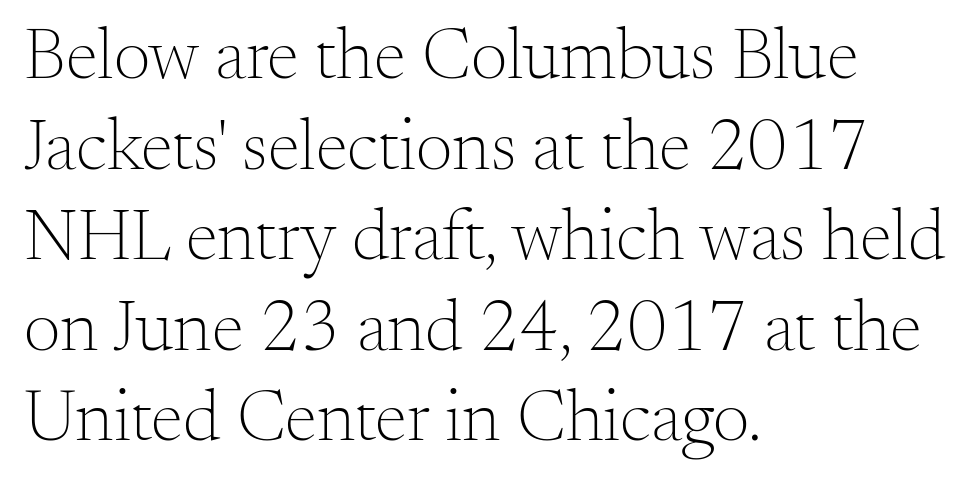
The image shows 73 px light serif type, upright; set left-aligned, line spacing 1.24x, normal letter spacing, not underlined; medium stroke contrast and a small x-height.
